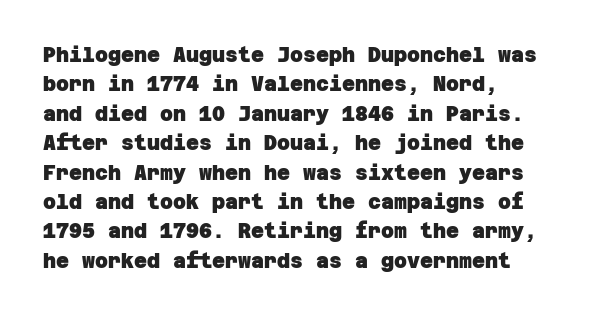
Q: Is the text bold? A: Yes.
Q: Is the text underlined? A: No.
Q: Is the spacing between letters normal or unusually wide? A: Normal.
Q: Is the spacing between lines tight, normal or loose? A: Normal.
